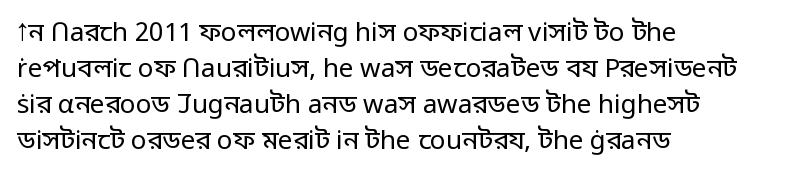
{"italic": "no", "bold": "no", "underline": "no", "align": "left", "line_spacing": "normal", "line_spacing_ratio": 1.38, "letter_spacing": "normal", "letter_spacing_em": 0.0, "glyph_px": 26}
